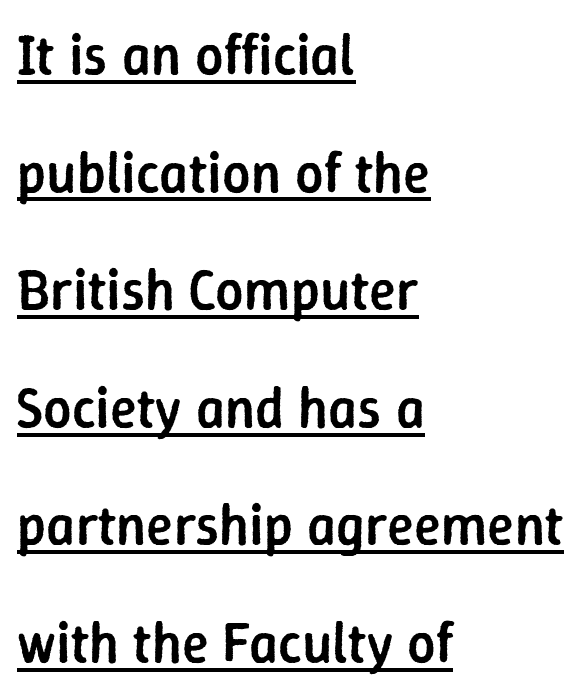
{"serif": "no", "italic": "no", "bold": "semi", "weight": "semibold", "width": "normal", "stroke_contrast": "low", "x_height": "medium", "monospaced": "no", "underline": "yes", "align": "left", "line_spacing": "loose", "line_spacing_ratio": 2.1, "letter_spacing": "normal", "letter_spacing_em": 0.0, "glyph_px": 56}
